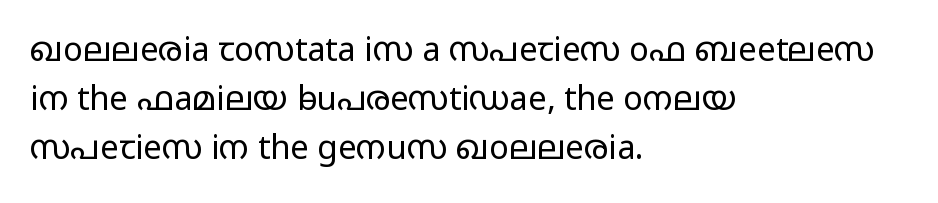
The image shows 33 px light, wide sans-serif type, upright; set left-aligned, normal line spacing (1.48x), normal letter spacing, not underlined; low stroke contrast and a medium x-height.
